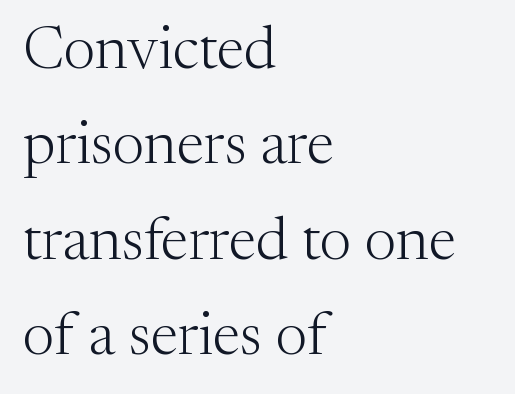
The horizontal fit of the characters is conventional and even. The rendering shows small feet on the letterforms — a serif design. Does the copy run flush right? No — it runs flush left. The leading is moderate, giving the passage an even texture.
